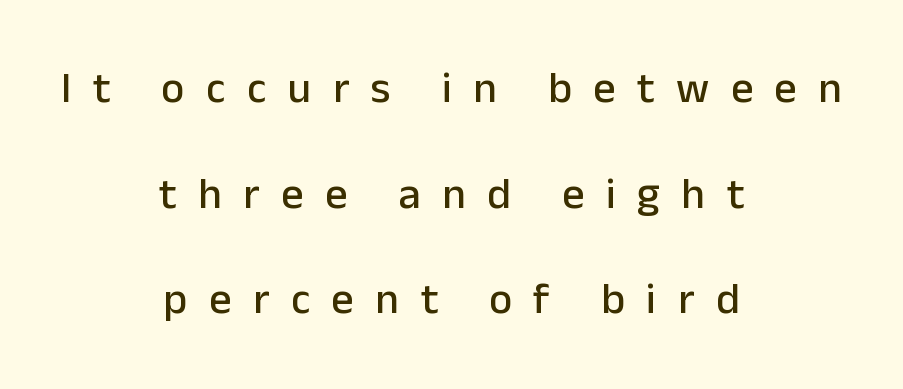
Q: Is the text italic (slanted)? A: No, it is upright.
Q: Is the typeface a serif or a sans-serif typeface? A: Sans-serif.
Q: Is the text underlined? A: No.
Q: How is the paragraph aligned? A: Centered.
Q: Is the spacing between letters normal or unusually wide? A: Unusually wide.
Q: Is the spacing between lines tight, normal or loose? A: Loose.
Q: Width (condensed, normal, or wide)? A: Normal.
Q: Stroke contrast? A: Low.
Q: x-height? A: Medium.
Q: Monospaced? A: No.
